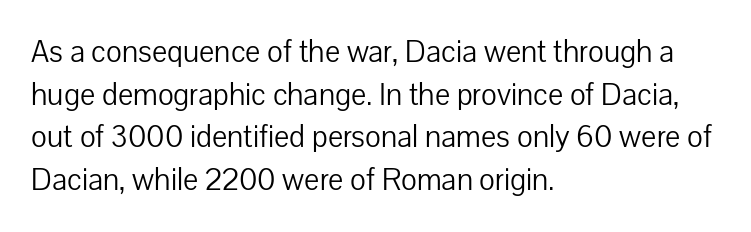
{"serif": "no", "italic": "no", "bold": "no", "weight": "light", "width": "normal", "stroke_contrast": "low", "x_height": "medium", "monospaced": "no", "underline": "no", "align": "left", "line_spacing": "normal", "line_spacing_ratio": 1.33, "letter_spacing": "normal", "letter_spacing_em": 0.0, "glyph_px": 32}
